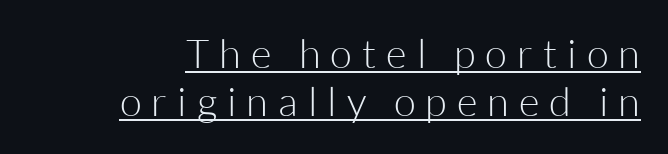
{"serif": "no", "italic": "no", "bold": "no", "weight": "light", "width": "normal", "stroke_contrast": "low", "x_height": "medium", "monospaced": "no", "underline": "yes", "line_spacing_ratio": 1.21, "letter_spacing": "wide", "letter_spacing_em": 0.25, "glyph_px": 40}
